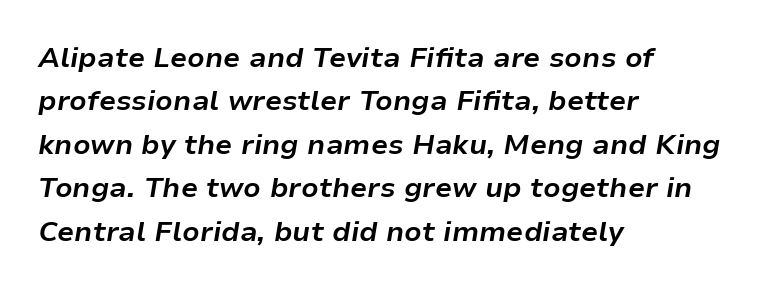
The image shows 28 px bold type, italic (leaning right); set left-aligned, normal line spacing (1.55x), normal letter spacing, not underlined; low stroke contrast and a medium x-height.
